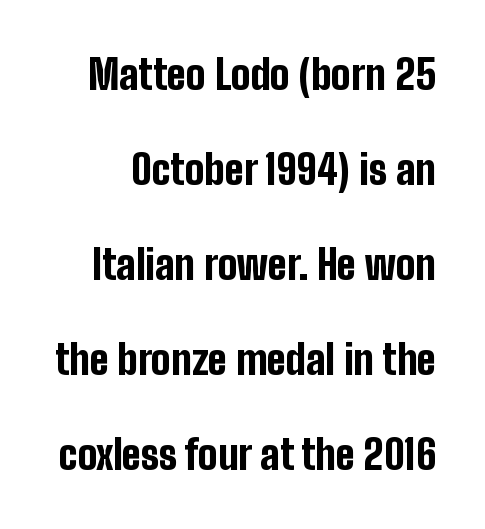
The image shows 41 px bold, condensed sans-serif type, upright; set loose line spacing (2.32x), normal letter spacing, not underlined; low stroke contrast and a medium x-height.
